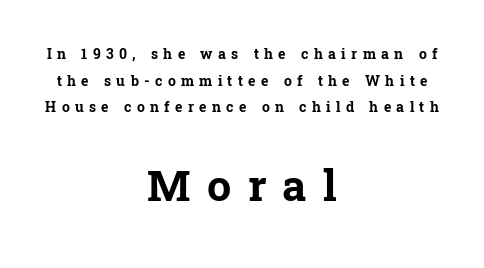
Each letter keeps its own natural width here, so spacing adapts to shape. Which chunk is bigger? The second one — the bottom block dwarfs the top. Substantial extra tracking has been applied to these lines. Typeset on center — no edge is straight. The text was rendered using a seriffed face with decorative stroke endings.
